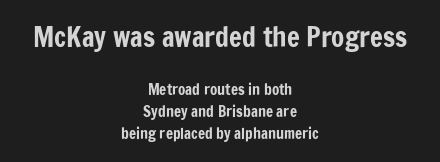
The string is rendered with underlining switched off. Compared with typical paragraphs, the rows here are spaced about the same. The rendering shrinks the type as you move from the upper chunk to the lower. Typeset on center — no edge is straight.
